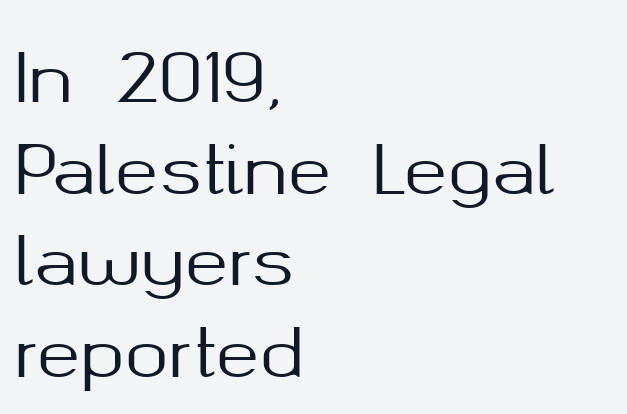
{"serif": "no", "italic": "no", "width": "normal", "stroke_contrast": "medium", "x_height": "medium", "monospaced": "no", "underline": "no", "align": "left", "line_spacing": "normal", "line_spacing_ratio": 1.39, "letter_spacing": "normal", "letter_spacing_em": 0.0, "glyph_px": 66}
